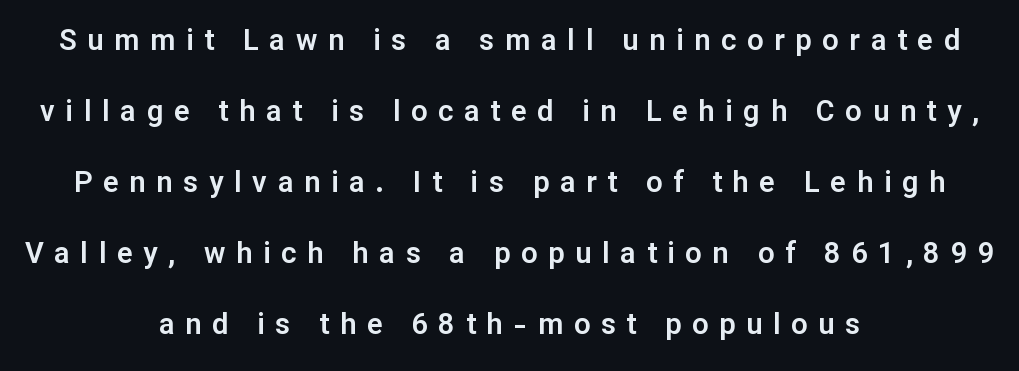
The image shows 29 px sans-serif type, upright; set centered, loose line spacing (2.45x), unusually wide letter spacing (+0.37 em), not underlined; low stroke contrast and a medium x-height.
